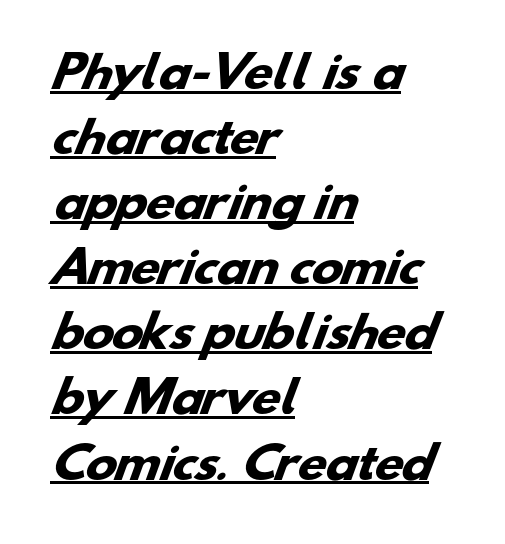
The image shows 42 px heavy, wide sans-serif type; set left-aligned, normal line spacing (1.55x), normal letter spacing, underlined; low stroke contrast and a small x-height.
